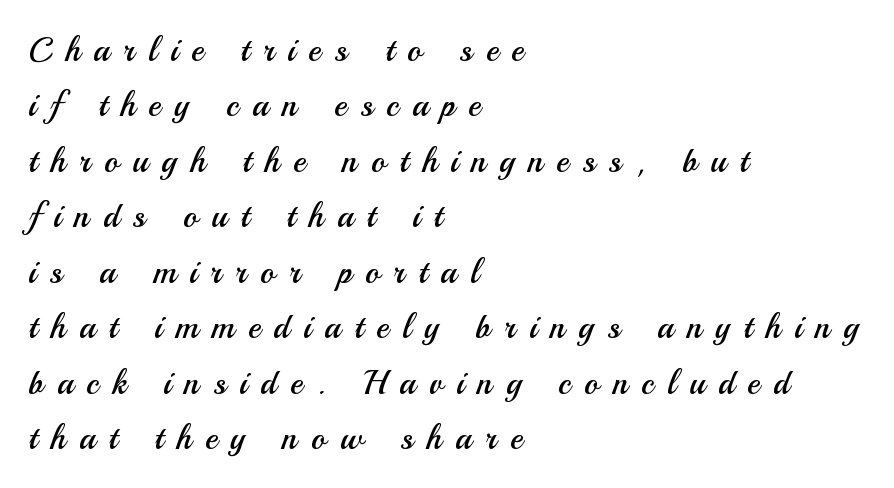
You can tell from the bare stems that sans-serif type was used. Proportional: the letters do not fall into vertical columns. Caption: expanded tracking, letters set apart. Is there much room between lines? A standard amount, neither cramped nor airy. Stems and bowls with no extra thickness — not bold.
